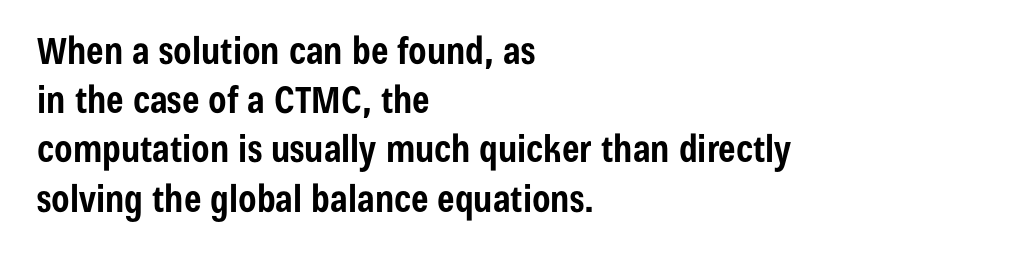
Q: Is the text bold? A: Yes.
Q: Is the text italic (slanted)? A: No, it is upright.
Q: Is the typeface a serif or a sans-serif typeface? A: Sans-serif.
Q: Is the text underlined? A: No.
Q: How is the paragraph aligned? A: Left-aligned.
Q: Is the spacing between letters normal or unusually wide? A: Normal.
Q: Is the spacing between lines tight, normal or loose? A: Normal.
Q: Width (condensed, normal, or wide)? A: Condensed.
Q: Stroke contrast? A: Low.
Q: x-height? A: Medium.
Q: Monospaced? A: No.
